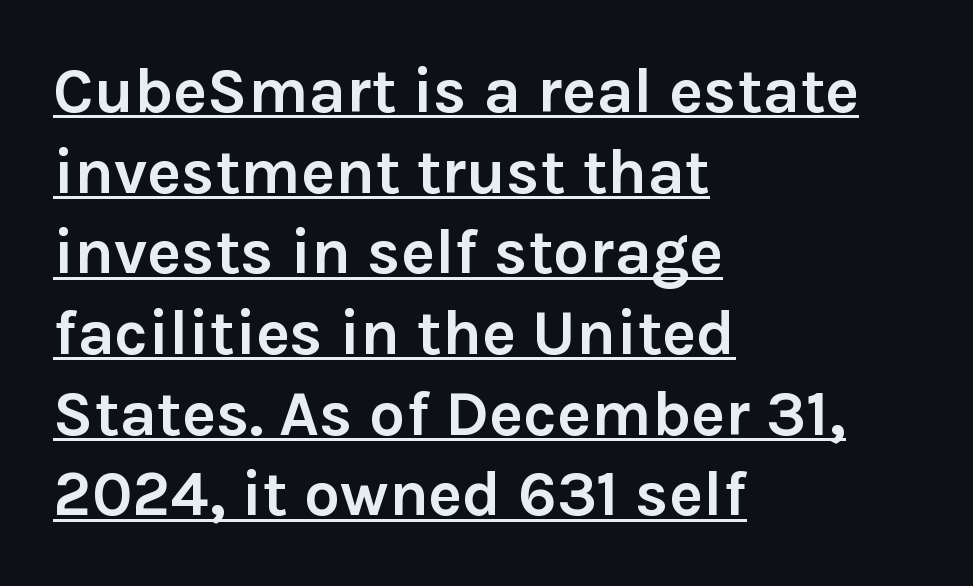
{"serif": "no", "italic": "no", "bold": "yes", "weight": "semibold", "width": "normal", "stroke_contrast": "low", "x_height": "medium", "monospaced": "no", "underline": "yes", "align": "left", "line_spacing": "normal", "line_spacing_ratio": 1.26, "letter_spacing": "normal", "letter_spacing_em": 0.0, "glyph_px": 64}
